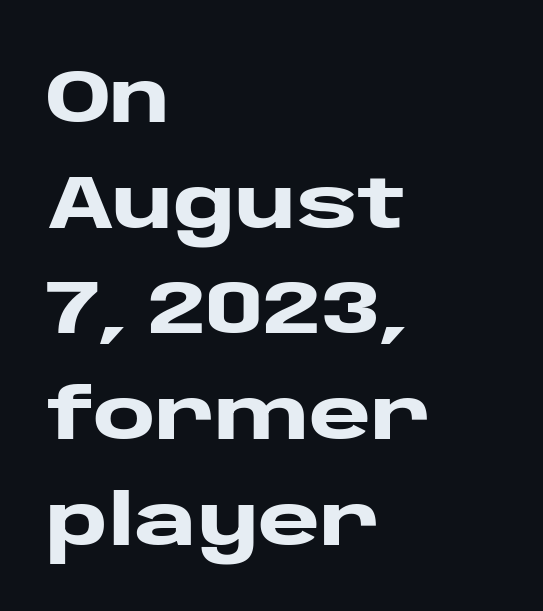
{"serif": "no", "italic": "no", "bold": "yes", "weight": "heavy", "width": "wide", "stroke_contrast": "low", "x_height": "large", "monospaced": "no", "underline": "no", "align": "left", "line_spacing": "normal", "line_spacing_ratio": 1.41, "letter_spacing": "normal", "letter_spacing_em": 0.0, "glyph_px": 75}
